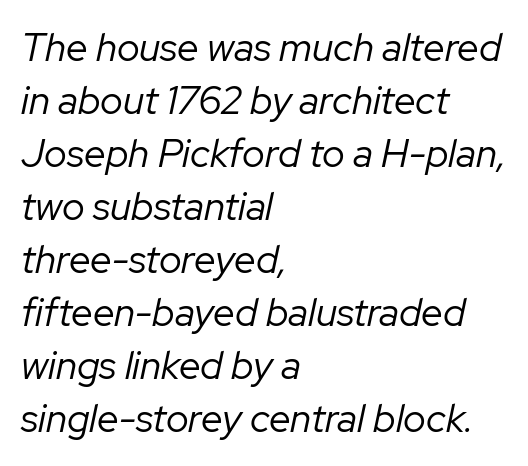
{"italic": "yes", "lean": "right", "slant_degrees": 12, "bold": "no", "weight": "regular", "width": "normal", "stroke_contrast": "low", "x_height": "medium", "monospaced": "no", "underline": "no", "align": "left", "line_spacing": "normal", "line_spacing_ratio": 1.36, "letter_spacing": "normal", "letter_spacing_em": 0.0, "glyph_px": 39}
